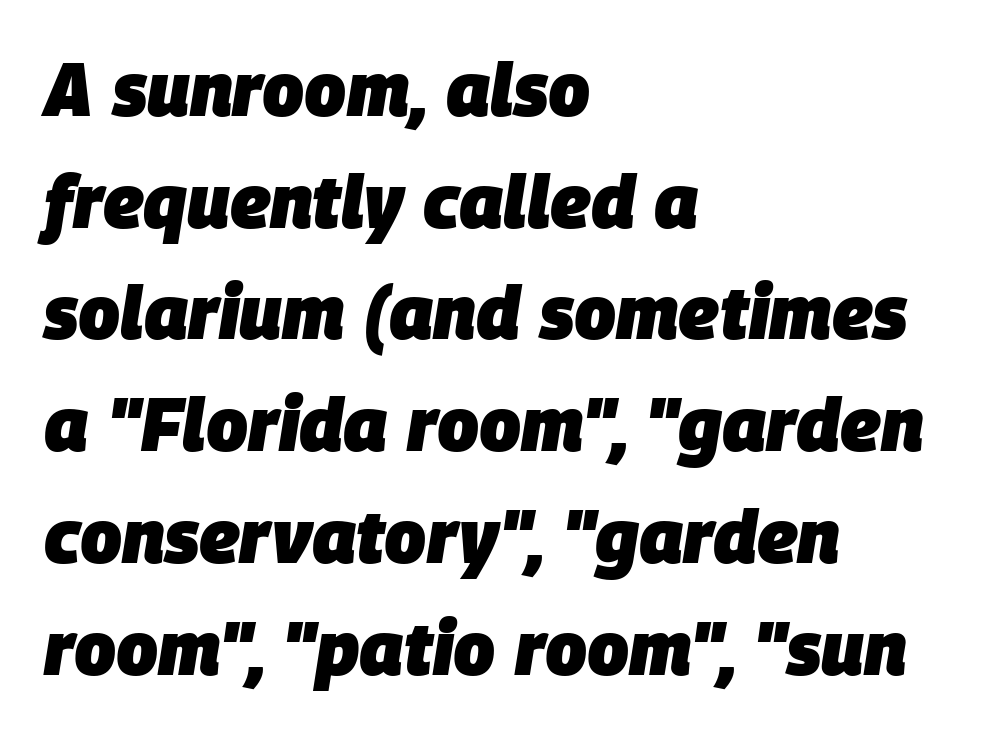
The image shows 74 px heavy type, italic (leaning right); set left-aligned, normal line spacing (1.51x), normal letter spacing, not underlined; low stroke contrast and a large x-height.
